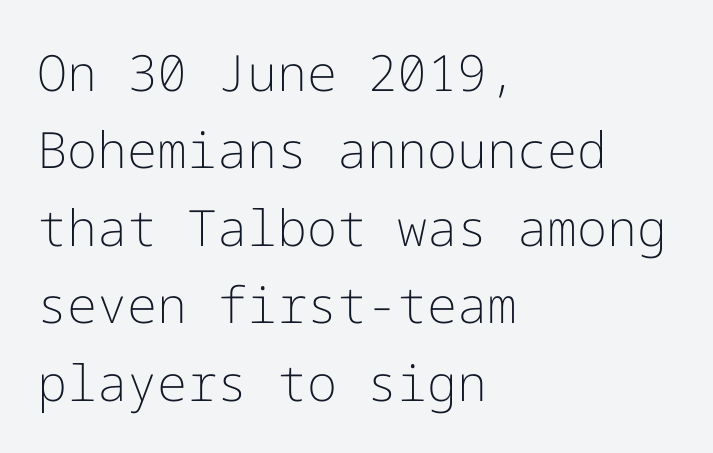
{"serif": "no", "italic": "no", "bold": "no", "weight": "light", "width": "normal", "stroke_contrast": "low", "x_height": "medium", "underline": "no", "align": "left", "line_spacing": "normal", "line_spacing_ratio": 1.55, "letter_spacing": "normal", "letter_spacing_em": 0.0, "glyph_px": 50}
